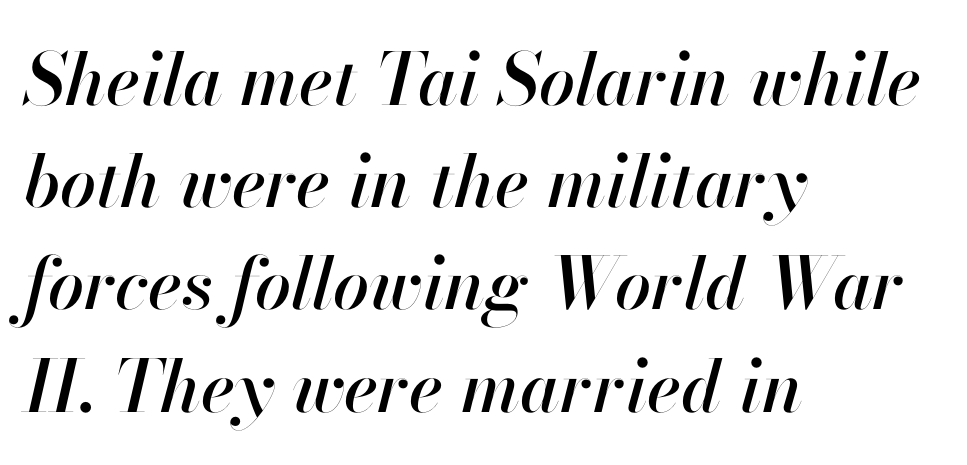
Q: Is the text italic (slanted)? A: Yes, it leans right by about 13 degrees.
Q: Is the text underlined? A: No.
Q: How is the paragraph aligned? A: Left-aligned.
Q: Is the spacing between letters normal or unusually wide? A: Normal.
Q: Is the spacing between lines tight, normal or loose? A: Normal.
Q: Width (condensed, normal, or wide)? A: Normal.
Q: Stroke contrast? A: High.
Q: x-height? A: Small.
Q: Monospaced? A: No.
